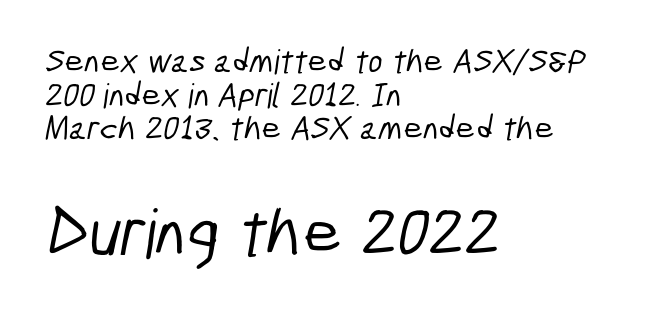
{"serif": "no", "width": "condensed", "stroke_contrast": "low", "x_height": "medium", "monospaced": "no", "underline": "no", "align": "left", "line_spacing": "tight", "line_spacing_ratio": 0.99, "letter_spacing": "normal", "letter_spacing_em": 0.0, "larger_block": "second", "size_ratio": 2.0, "glyph_px": 68}
